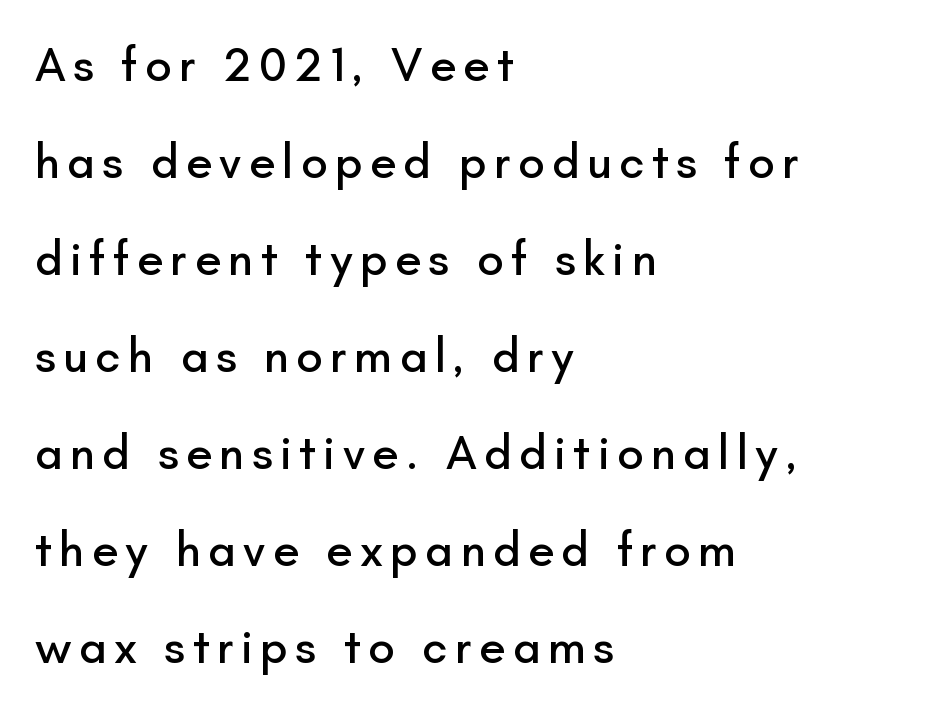
The image shows 48 px sans-serif type, upright; set left-aligned, loose line spacing (2.02x), not underlined; low stroke contrast and a small x-height.
